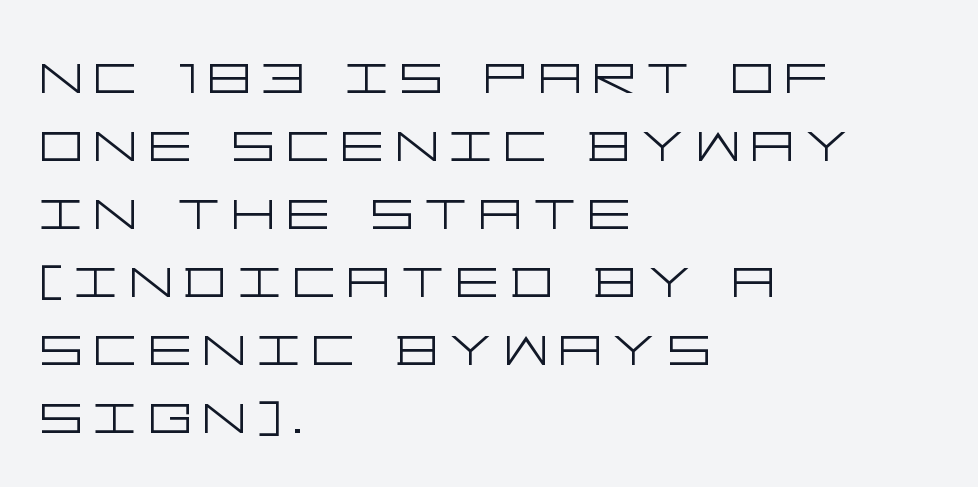
{"serif": "no", "italic": "no", "bold": "no", "weight": "light", "width": "wide", "stroke_contrast": "low", "x_height": "large", "underline": "no", "align": "left", "line_spacing": "tight", "line_spacing_ratio": 1.0, "glyph_px": 68}
